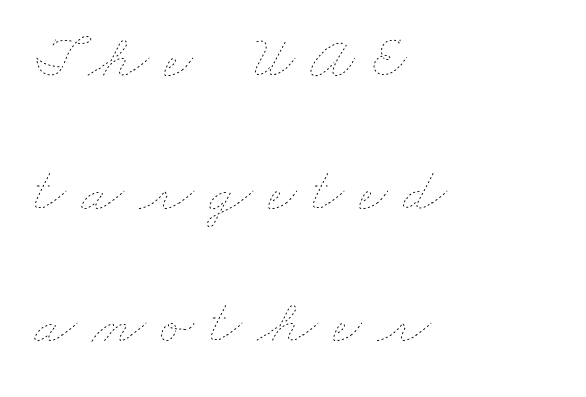
Q: Is the text bold? A: No.
Q: Is the text underlined? A: No.
Q: How is the paragraph aligned? A: Left-aligned.
Q: Is the spacing between letters normal or unusually wide? A: Unusually wide.
Q: Is the spacing between lines tight, normal or loose? A: Loose.
Q: Width (condensed, normal, or wide)? A: Wide.
Q: Stroke contrast? A: Low.
Q: x-height? A: Small.
Q: Monospaced? A: No.
